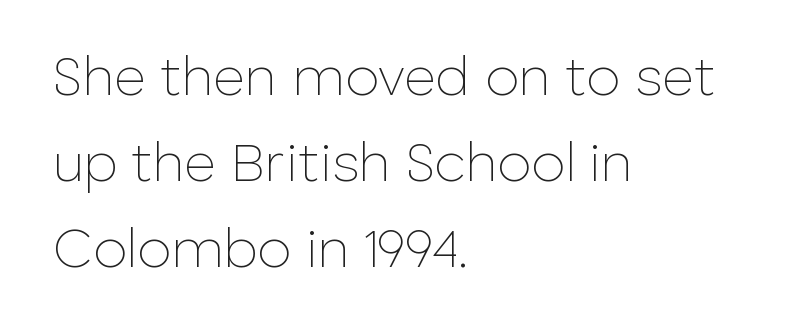
{"serif": "no", "italic": "no", "bold": "no", "weight": "thin", "width": "normal", "stroke_contrast": "low", "x_height": "medium", "monospaced": "no", "underline": "no", "align": "left", "line_spacing": "normal", "line_spacing_ratio": 1.56, "letter_spacing": "normal", "letter_spacing_em": 0.0, "glyph_px": 55}
